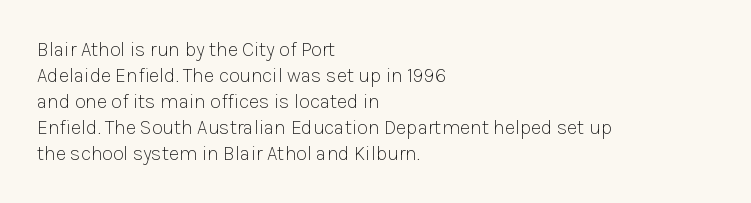
The image shows 20 px text type, upright; set left-aligned, normal line spacing (1.3x), normal letter spacing, not underlined.
